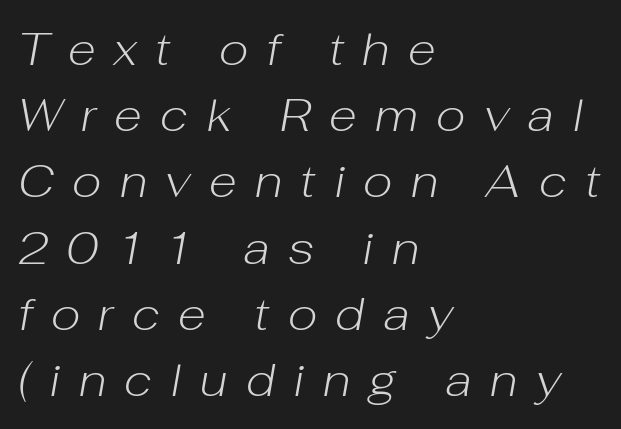
Q: Is the text bold? A: No.
Q: Is the text italic (slanted)? A: Yes, it leans right by about 10 degrees.
Q: Is the text underlined? A: No.
Q: How is the paragraph aligned? A: Left-aligned.
Q: Is the spacing between letters normal or unusually wide? A: Unusually wide.
Q: Is the spacing between lines tight, normal or loose? A: Normal.
Q: Width (condensed, normal, or wide)? A: Normal.
Q: Stroke contrast? A: Low.
Q: x-height? A: Medium.
Q: Monospaced? A: No.
